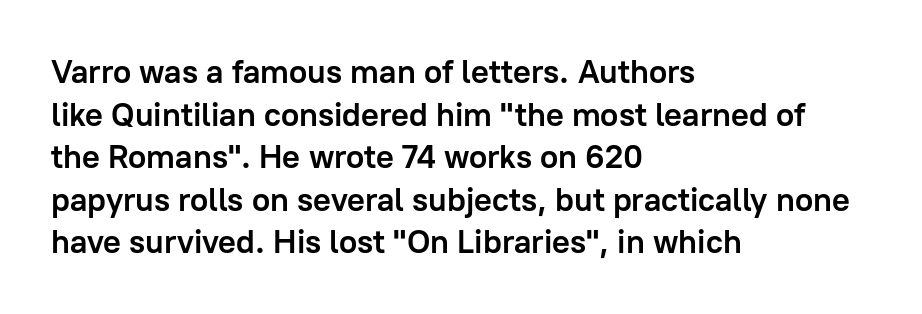
Check where the strokes stop: nothing finishes them off — pure sans. Note the varied advance widths — an 'i' is clearly narrower than an 'm'. Thick stems and heavy bowls — unmistakably bold. Interline gaps are of average width in this sample.
